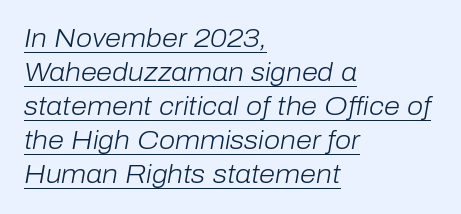
{"italic": "yes", "lean": "right", "slant_degrees": 10, "bold": "no", "underline": "yes", "align": "left", "line_spacing": "normal", "line_spacing_ratio": 1.31, "letter_spacing": "normal", "letter_spacing_em": 0.0, "glyph_px": 26}
